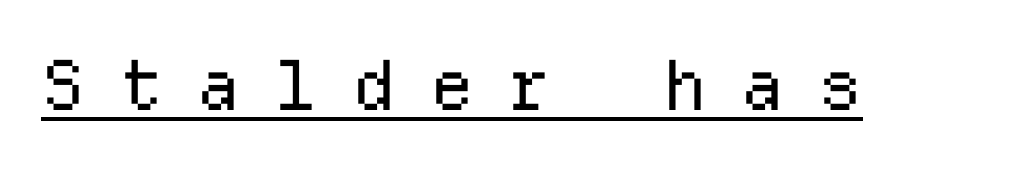
Q: Is the text bold? A: No.
Q: Is the text italic (slanted)? A: No, it is upright.
Q: Is the typeface a serif or a sans-serif typeface? A: Sans-serif.
Q: Is the text underlined? A: Yes.
Q: Is the spacing between letters normal or unusually wide? A: Unusually wide.
Q: Width (condensed, normal, or wide)? A: Normal.
Q: Stroke contrast? A: Low.
Q: x-height? A: Medium.
Q: Monospaced? A: Yes.
